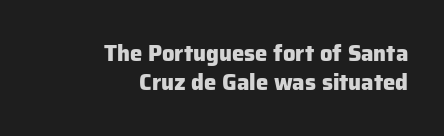
{"italic": "no", "bold": "yes", "underline": "no", "align": "right", "line_spacing": "normal", "line_spacing_ratio": 1.3, "letter_spacing": "normal", "letter_spacing_em": 0.0, "glyph_px": 22}
